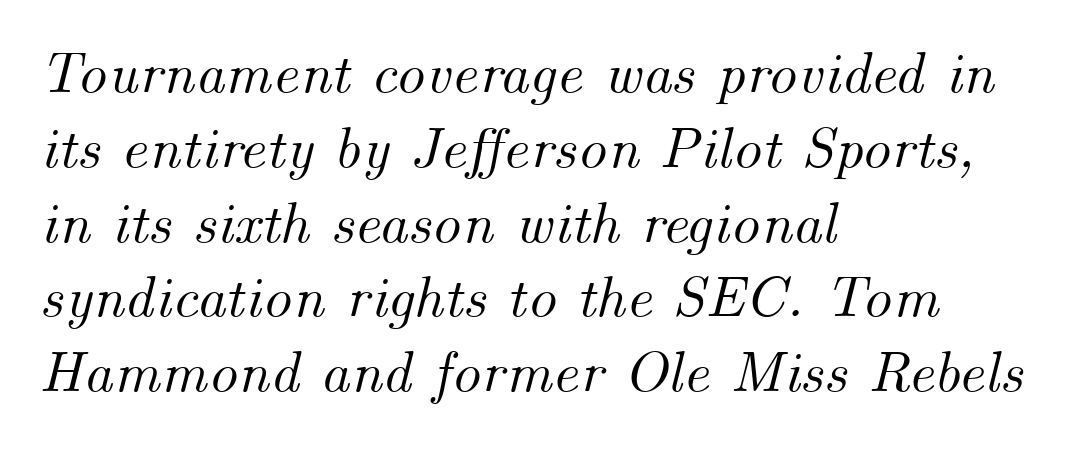
These lines were composed using italics. Nobody touched the tracking dial on this one. The block of text has a typical density, with ordinary space between rows. The rendering anchors every line to the left-hand side. Spacing verdict: proportional, widths tailored to each character. Underlining? Definitely not there.
